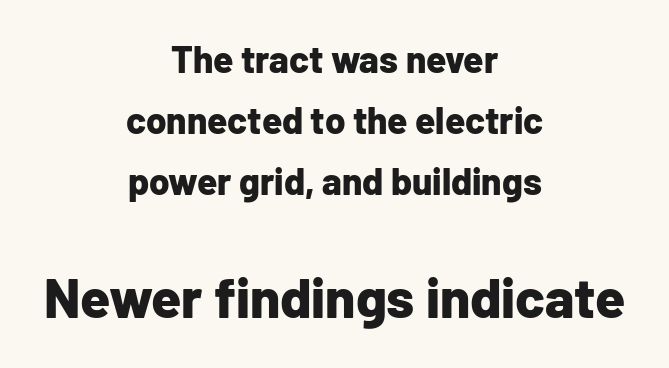
The image shows 55 px bold sans-serif type, upright; set centered, normal line spacing (1.65x), normal letter spacing, not underlined; the second (bottom) block is 1.49x larger; low stroke contrast and a medium x-height.
